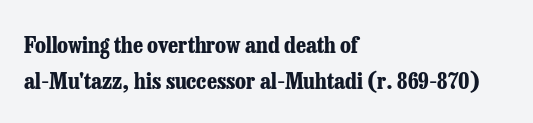
The image shows 23 px bold type, upright; set left-aligned, normal line spacing (1.56x), normal letter spacing, not underlined.
